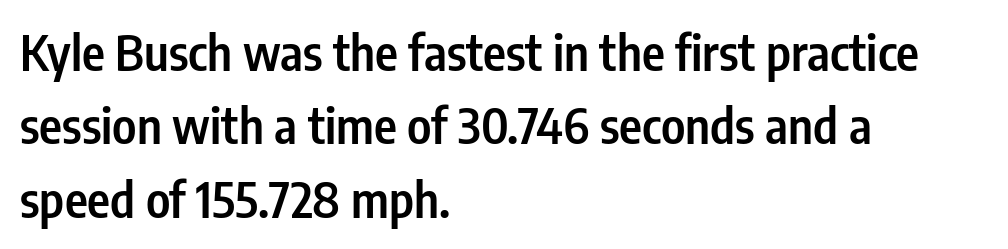
Default kerning and tracking; the words read as compact shapes. Left-aligned paragraph, ragged on the right. This is moderately heavy type, rendered in semibold. A typesetter would call this proportional, since set widths differ per character.
